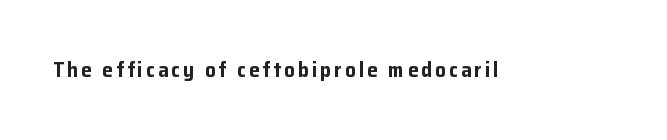
Q: Is the text bold? A: Yes.
Q: Is the text italic (slanted)? A: No, it is upright.
Q: Is the text underlined? A: No.
